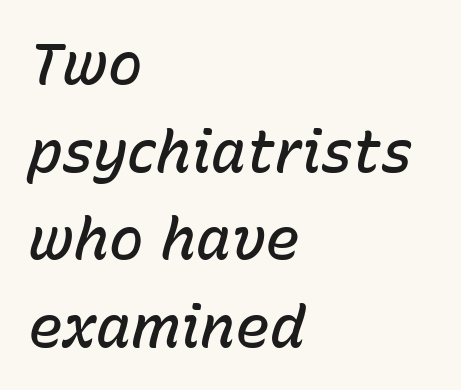
The image shows 58 px semibold type, italic (leaning right); set left-aligned, normal line spacing (1.51x), normal letter spacing, not underlined; low stroke contrast and a medium x-height.
